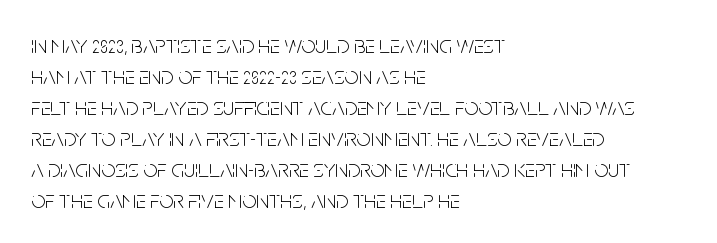
Q: Is the text bold? A: No.
Q: Is the text italic (slanted)? A: No, it is upright.
Q: Is the text underlined? A: No.
Q: How is the paragraph aligned? A: Left-aligned.
Q: Is the spacing between letters normal or unusually wide? A: Normal.
